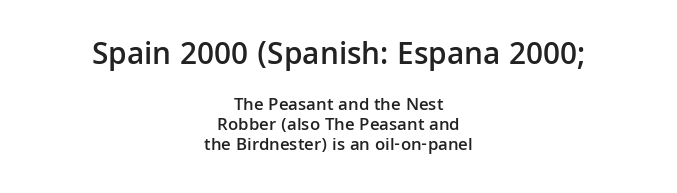
Q: Is the text bold? A: Semi-bold.
Q: Is the text italic (slanted)? A: No, it is upright.
Q: Is the typeface a serif or a sans-serif typeface? A: Sans-serif.
Q: Is the text underlined? A: No.
Q: How is the paragraph aligned? A: Centered.
Q: Is the spacing between letters normal or unusually wide? A: Normal.
Q: Is the spacing between lines tight, normal or loose? A: Tight.
Q: Which block of text is set in a larger size, the first (top) or the second (bottom)? A: The first (top) one.
Q: Width (condensed, normal, or wide)? A: Normal.
Q: Stroke contrast? A: Low.
Q: x-height? A: Medium.
Q: Monospaced? A: No.
